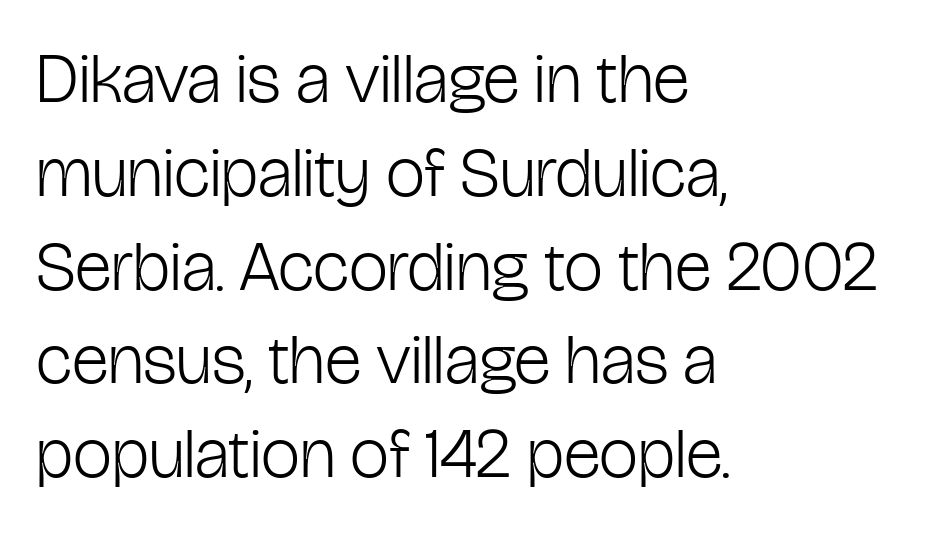
The image shows 70 px light, condensed sans-serif type, upright; set left-aligned, normal line spacing (1.34x), normal letter spacing, not underlined; low stroke contrast and a medium x-height.
